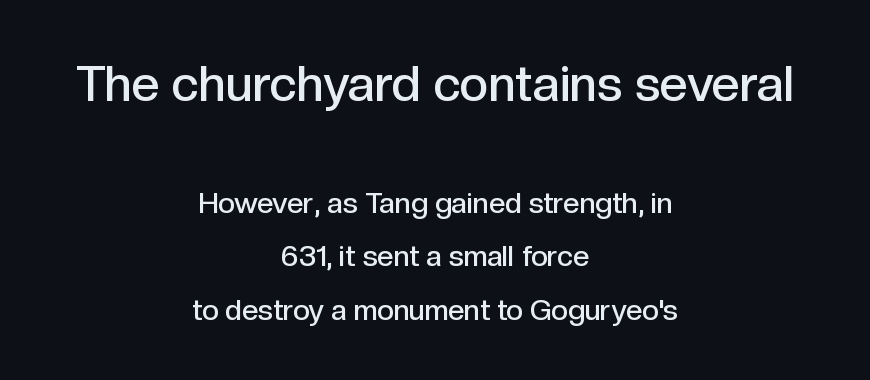
Q: Is the text bold? A: Semi-bold.
Q: Is the text italic (slanted)? A: No, it is upright.
Q: Is the typeface a serif or a sans-serif typeface? A: Sans-serif.
Q: Is the text underlined? A: No.
Q: How is the paragraph aligned? A: Centered.
Q: Is the spacing between letters normal or unusually wide? A: Normal.
Q: Which block of text is set in a larger size, the first (top) or the second (bottom)? A: The first (top) one.
Q: Width (condensed, normal, or wide)? A: Normal.
Q: x-height? A: Medium.
Q: Monospaced? A: No.
